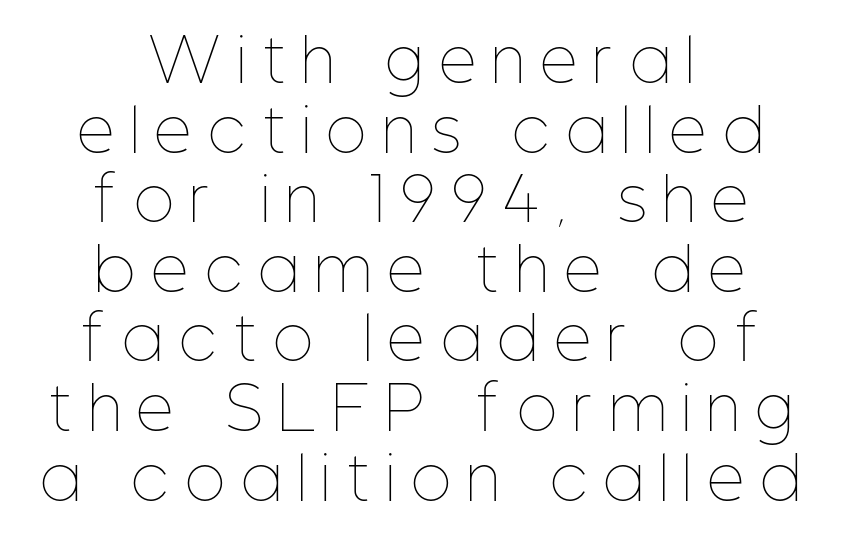
The rendering inserts visible extra space after every character. Decoration check: the copy has no underline. Weight class: somewhere from thin through regular. The typesetter chose a symmetrical, centered arrangement here. Posture: vertical.
